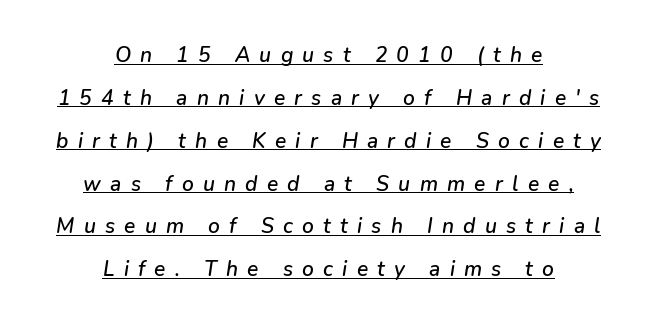
The rendering uses a large line-height, opening up the rows. Italic: yes, the glyphs are oblique. Centered paragraph, ragged on both sides. The glyphs are accompanied by a horizontal stroke just below them. The tracking reads as deliberately expanded to a designer's eye.
